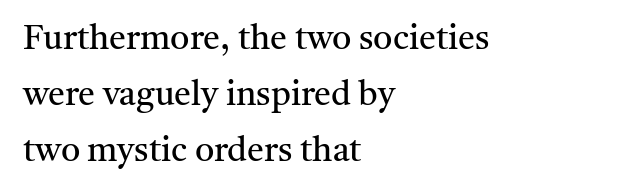
{"serif": "yes", "italic": "no", "bold": "no", "weight": "regular", "width": "normal", "stroke_contrast": "medium", "x_height": "medium", "monospaced": "no", "underline": "no", "align": "left", "line_spacing": "normal", "line_spacing_ratio": 1.64, "letter_spacing": "normal", "letter_spacing_em": 0.0, "glyph_px": 34}
